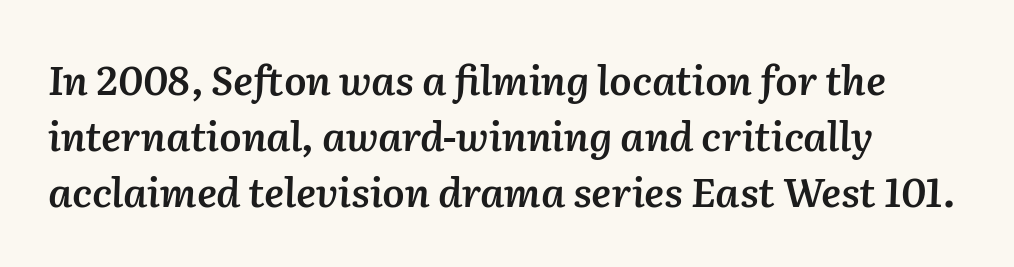
Q: Is the text bold? A: Semi-bold.
Q: Is the text italic (slanted)? A: Yes, it leans right by about 2 degrees.
Q: Is the text underlined? A: No.
Q: How is the paragraph aligned? A: Left-aligned.
Q: Is the spacing between letters normal or unusually wide? A: Normal.
Q: Is the spacing between lines tight, normal or loose? A: Normal.
Q: Width (condensed, normal, or wide)? A: Normal.
Q: Stroke contrast? A: Medium.
Q: x-height? A: Medium.
Q: Monospaced? A: No.
